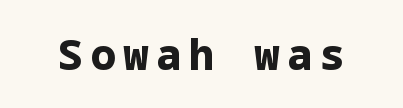
Q: Is the text bold? A: Yes.
Q: Is the text italic (slanted)? A: No, it is upright.
Q: Is the typeface a serif or a sans-serif typeface? A: Sans-serif.
Q: Is the text underlined? A: No.
Q: Width (condensed, normal, or wide)? A: Normal.
Q: Stroke contrast? A: Low.
Q: x-height? A: Medium.
